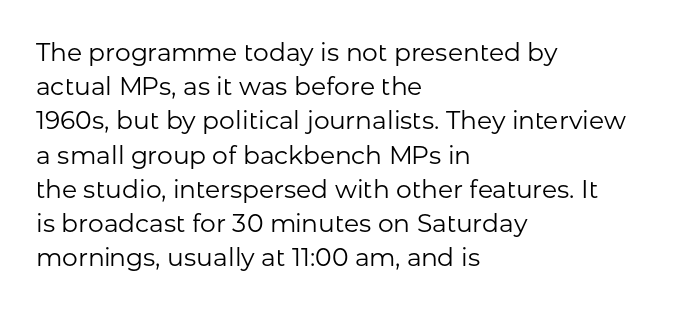
{"italic": "no", "bold": "no", "underline": "no", "align": "left", "line_spacing": "normal", "line_spacing_ratio": 1.37, "letter_spacing": "normal", "letter_spacing_em": 0.0, "glyph_px": 25}
